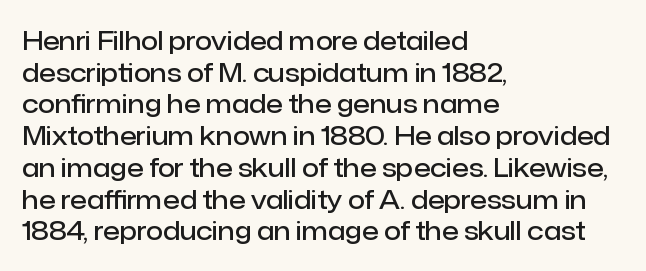
{"italic": "no", "bold": "semi", "underline": "no", "align": "left", "line_spacing": "normal", "line_spacing_ratio": 1.27, "letter_spacing": "normal", "letter_spacing_em": 0.0, "glyph_px": 25}
